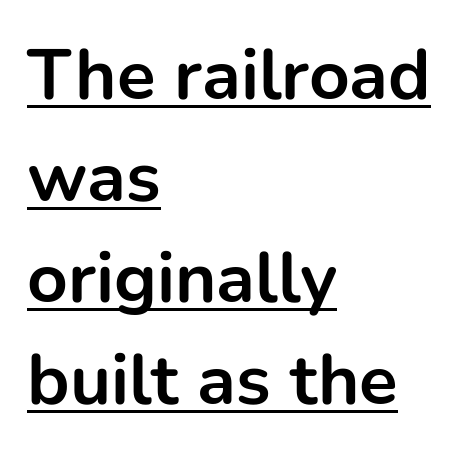
The image shows 71 px bold sans-serif type, upright; set left-aligned, normal line spacing (1.43x), normal letter spacing, underlined; low stroke contrast and a medium x-height.
